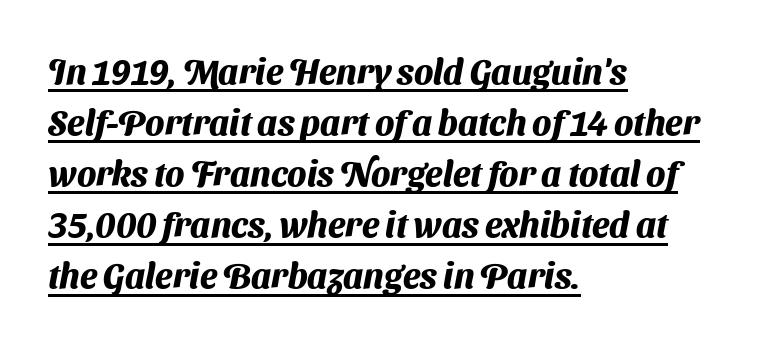
{"serif": "no", "bold": "yes", "weight": "heavy", "width": "normal", "stroke_contrast": "medium", "x_height": "medium", "monospaced": "no", "underline": "yes", "align": "left", "line_spacing": "normal", "line_spacing_ratio": 1.46, "letter_spacing": "normal", "letter_spacing_em": 0.0, "glyph_px": 35}
